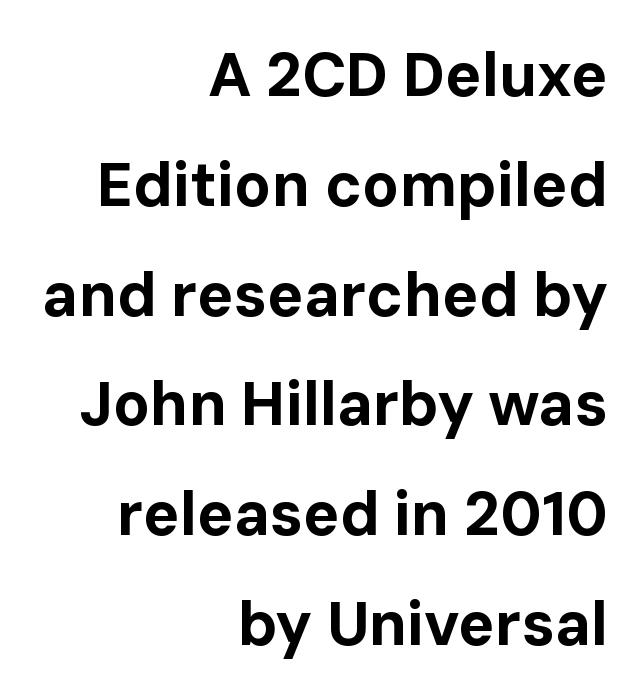
Q: Is the text bold? A: Yes.
Q: Is the text italic (slanted)? A: No, it is upright.
Q: Is the typeface a serif or a sans-serif typeface? A: Sans-serif.
Q: Is the text underlined? A: No.
Q: How is the paragraph aligned? A: Right-aligned.
Q: Is the spacing between letters normal or unusually wide? A: Normal.
Q: Width (condensed, normal, or wide)? A: Normal.
Q: Stroke contrast? A: Low.
Q: x-height? A: Medium.
Q: Monospaced? A: No.
